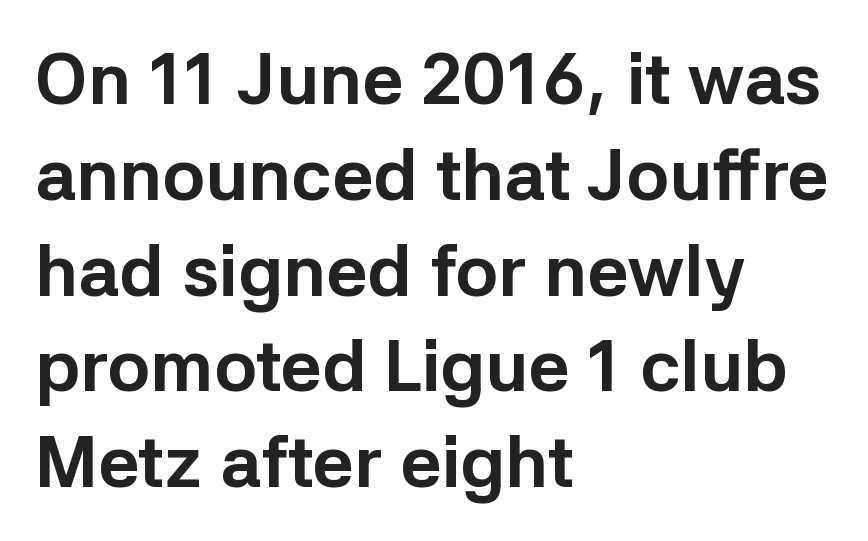
The image shows 72 px bold sans-serif type, upright; set left-aligned, normal line spacing (1.33x), normal letter spacing, not underlined; low stroke contrast and a medium x-height.
